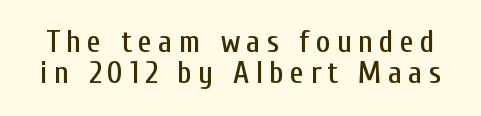
The image shows 31 px condensed sans-serif type, upright; set tight line spacing (0.99x), unusually wide letter spacing (+0.2 em), not underlined; low stroke contrast and a medium x-height.
